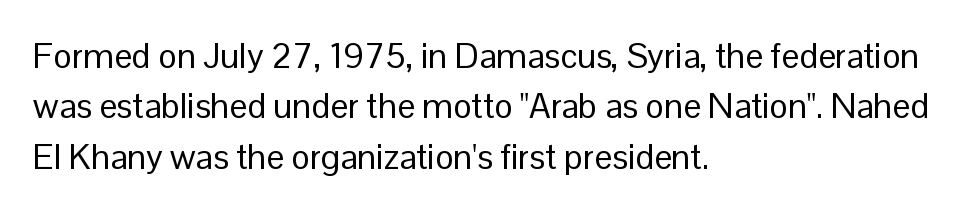
The image shows 35 px regular-weight sans-serif type, upright; set left-aligned, normal line spacing (1.44x), normal letter spacing, not underlined; low stroke contrast and a medium x-height.
